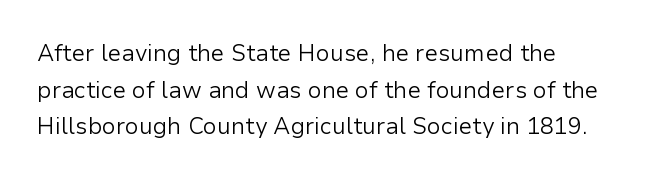
Notice how descenders clear the ascenders below comfortably — that's standard leading. Heft: none added — not bold. Posture: upright roman. The tracking reads as untouched default to a designer's eye. If you drew a ruler down the left edge, every line would touch it.
